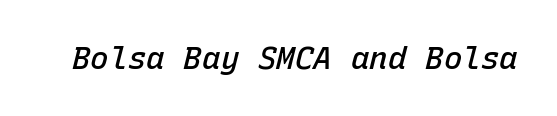
Q: Is the text bold? A: Semi-bold.
Q: Is the text italic (slanted)? A: Yes, it leans right by about 15 degrees.
Q: Is the text underlined? A: No.
Q: Is the spacing between letters normal or unusually wide? A: Normal.
Q: Width (condensed, normal, or wide)? A: Normal.
Q: Stroke contrast? A: Low.
Q: x-height? A: Medium.
Q: Monospaced? A: Yes.
